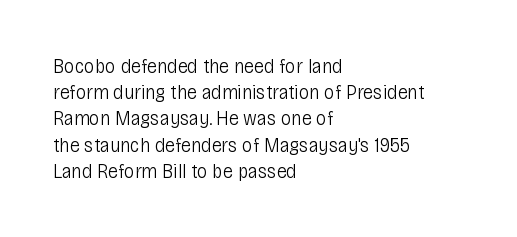
{"italic": "no", "bold": "no", "underline": "no", "align": "left", "line_spacing": "normal", "line_spacing_ratio": 1.25, "letter_spacing": "normal", "letter_spacing_em": 0.0, "glyph_px": 21}
